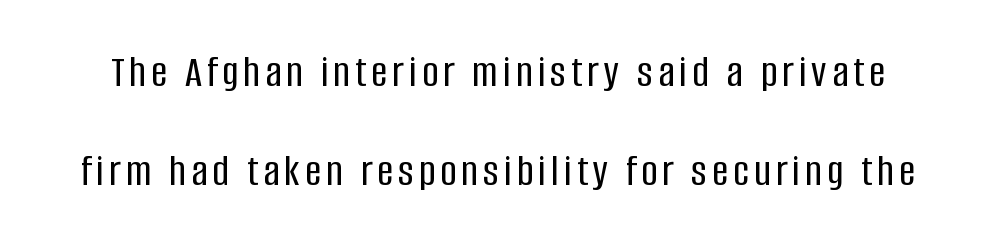
Q: Is the text italic (slanted)? A: No, it is upright.
Q: Is the typeface a serif or a sans-serif typeface? A: Sans-serif.
Q: Is the text underlined? A: No.
Q: Is the spacing between lines tight, normal or loose? A: Loose.
Q: Width (condensed, normal, or wide)? A: Condensed.
Q: Stroke contrast? A: Low.
Q: x-height? A: Large.
Q: Monospaced? A: No.
